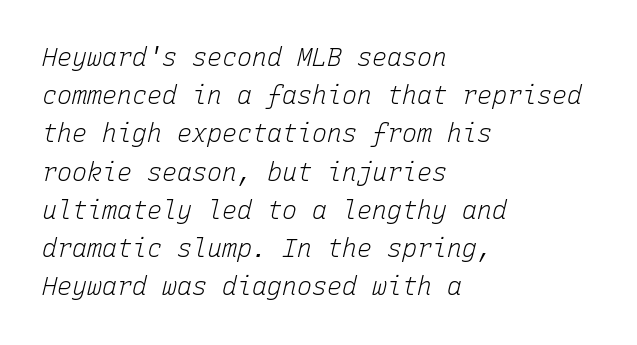
The image shows 25 px text type, italic (leaning right); set left-aligned, normal line spacing (1.53x), normal letter spacing, not underlined.
